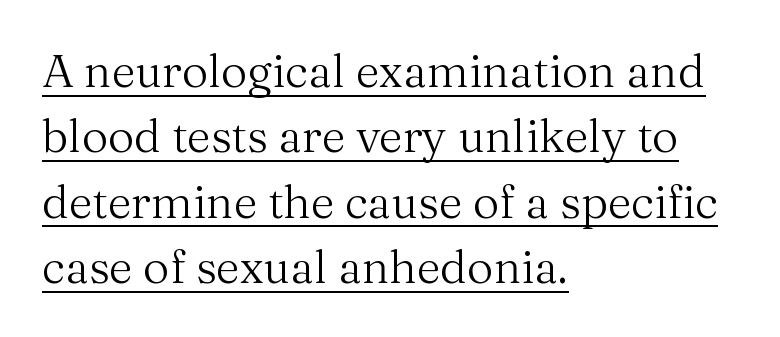
The image shows 46 px regular-weight serif type, upright; set left-aligned, normal line spacing (1.42x), normal letter spacing, underlined; medium stroke contrast and a medium x-height.
